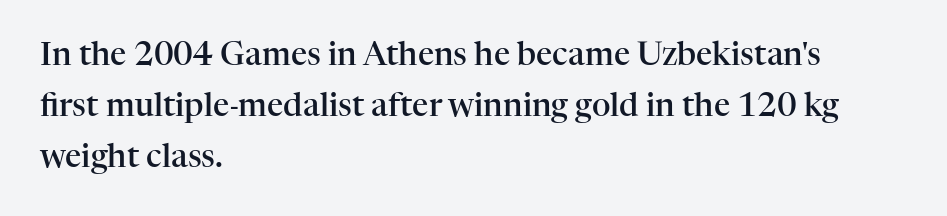
Q: Is the text bold? A: Semi-bold.
Q: Is the text italic (slanted)? A: No, it is upright.
Q: Is the typeface a serif or a sans-serif typeface? A: Serif.
Q: Is the text underlined? A: No.
Q: How is the paragraph aligned? A: Left-aligned.
Q: Is the spacing between letters normal or unusually wide? A: Normal.
Q: Is the spacing between lines tight, normal or loose? A: Normal.
Q: Width (condensed, normal, or wide)? A: Normal.
Q: Stroke contrast? A: High.
Q: x-height? A: Medium.
Q: Monospaced? A: No.
